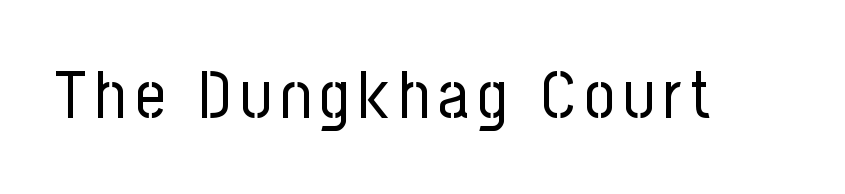
The image shows 66 px regular-weight, condensed sans-serif type, upright; set not underlined; low stroke contrast and a medium x-height.
